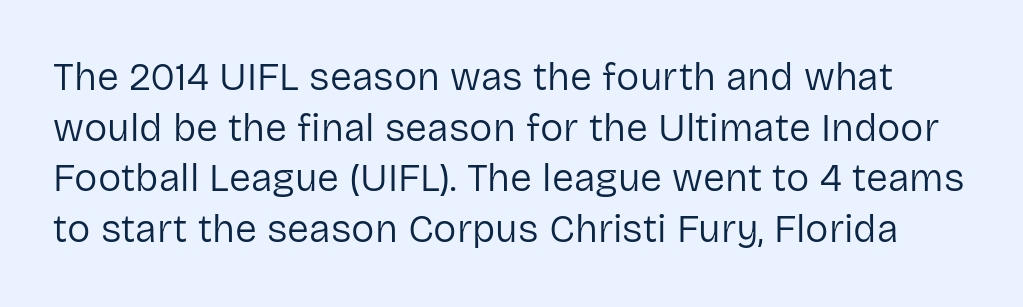
This sample has the flowing, uneven cadence of proportional lettering. Vertical strokes here are truly vertical. Stroke mass is kept to a normal reading level or below. Look at the bottom of the vertical strokes: they stop flat, with no serifs.
